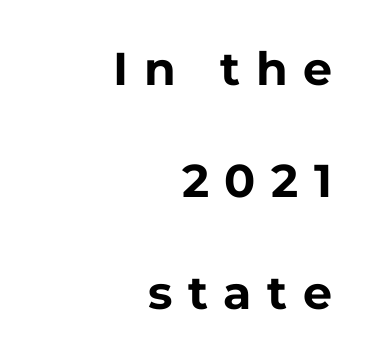
The image shows 46 px bold sans-serif type, upright; set right-aligned, loose line spacing (2.44x), unusually wide letter spacing (+0.34 em), not underlined; low stroke contrast and a medium x-height.
